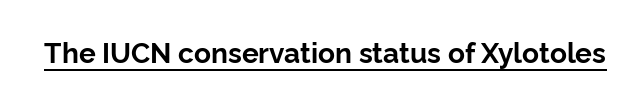
The image shows 28 px bold sans-serif type, upright; set normal letter spacing, underlined; low stroke contrast and a medium x-height.
